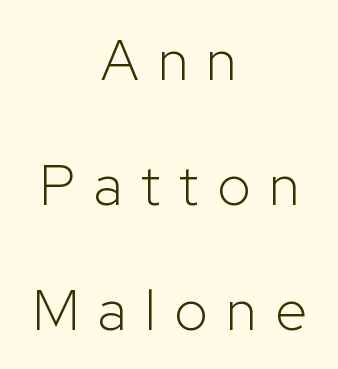
{"serif": "no", "italic": "no", "bold": "no", "weight": "light", "width": "normal", "stroke_contrast": "low", "x_height": "medium", "monospaced": "no", "underline": "no", "align": "center", "line_spacing": "loose", "line_spacing_ratio": 2.19, "letter_spacing": "wide", "letter_spacing_em": 0.33, "glyph_px": 57}
